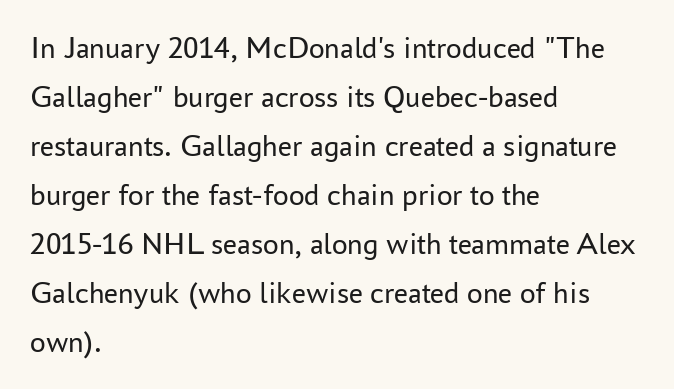
{"serif": "no", "italic": "no", "bold": "no", "weight": "regular", "width": "normal", "stroke_contrast": "low", "x_height": "medium", "monospaced": "no", "underline": "no", "align": "left", "line_spacing": "normal", "line_spacing_ratio": 1.58, "letter_spacing": "normal", "letter_spacing_em": 0.0, "glyph_px": 31}
